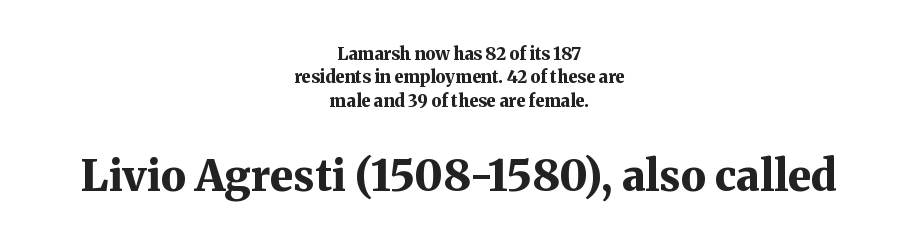
{"serif": "yes", "italic": "no", "bold": "yes", "weight": "bold", "width": "normal", "stroke_contrast": "medium", "x_height": "medium", "monospaced": "no", "underline": "no", "align": "center", "line_spacing": "normal", "line_spacing_ratio": 1.38, "letter_spacing": "normal", "letter_spacing_em": 0.0, "larger_block": "second", "size_ratio": 2.53, "glyph_px": 43}
